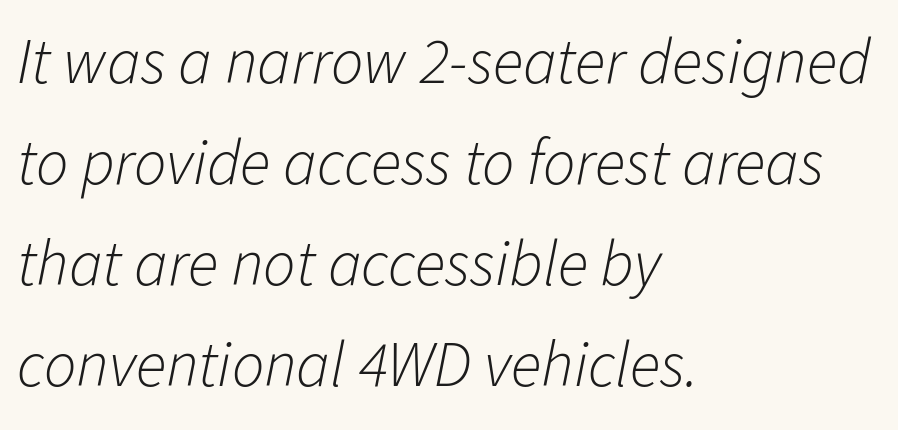
{"italic": "yes", "lean": "right", "slant_degrees": 11, "bold": "no", "weight": "light", "width": "normal", "stroke_contrast": "low", "x_height": "medium", "monospaced": "no", "underline": "no", "align": "left", "line_spacing": "normal", "line_spacing_ratio": 1.58, "letter_spacing": "normal", "letter_spacing_em": 0.0, "glyph_px": 64}
